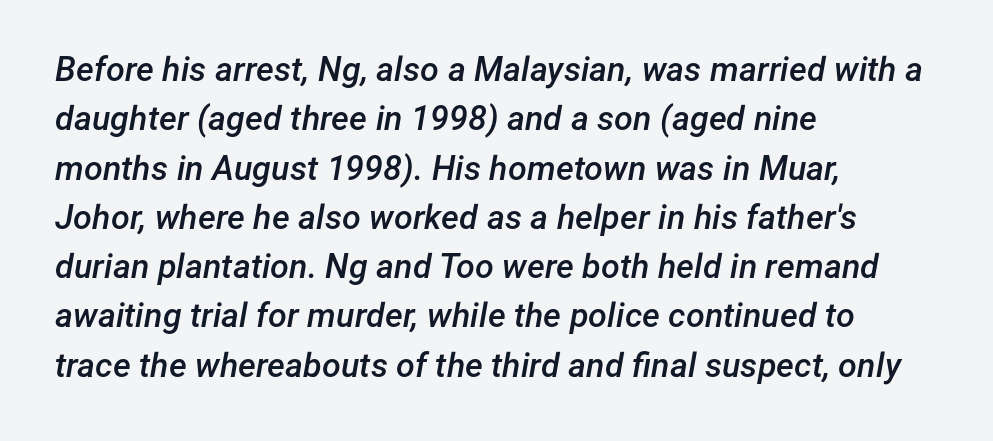
One-word summary of the alignment: left. The strip under each line holds only bare page. These lines carry some extra weight — a demibold, not a full bold. Is this a fixed-width face? No — the glyphs have proportional, varying widths. In terms of letterspacing, this is plain default setting. Summary of vertical rhythm: regular, with standard interline spacing.
